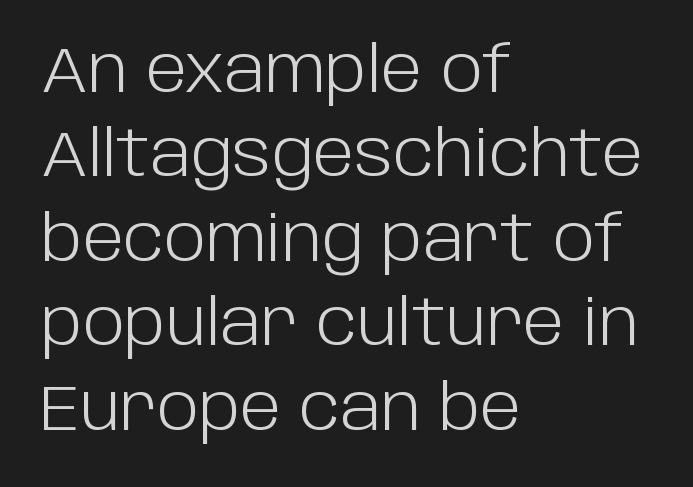
Is the letter spacing exaggerated? No — it looks like the ordinary default. Character widths vary here, with narrow letters taking less room than wide ones. The font sits on the lighter half of the weight spectrum, regular included. Each row of text sits above clean, open space.
